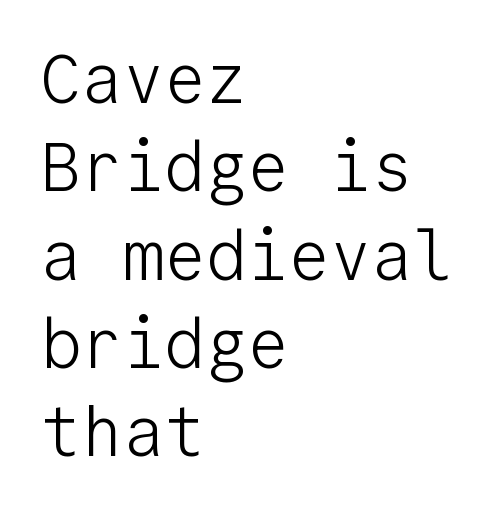
{"serif": "no", "italic": "no", "bold": "no", "weight": "light", "width": "normal", "stroke_contrast": "low", "x_height": "medium", "monospaced": "yes", "underline": "no", "align": "left", "line_spacing": "normal", "line_spacing_ratio": 1.28, "letter_spacing": "normal", "letter_spacing_em": 0.0, "glyph_px": 69}
